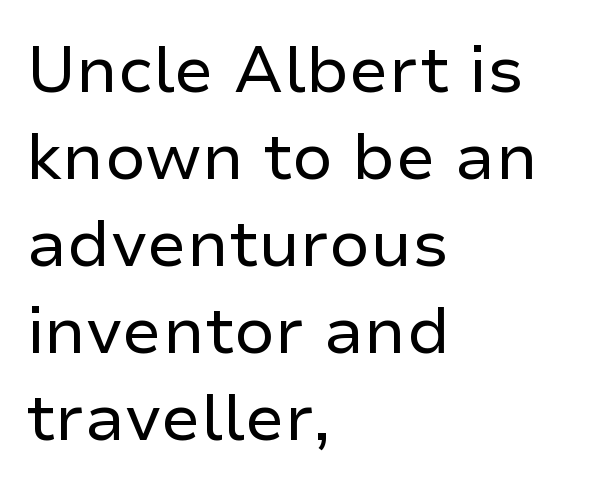
The image shows 65 px regular-weight sans-serif type, upright; set left-aligned, normal line spacing (1.34x), normal letter spacing, not underlined; low stroke contrast and a medium x-height.
